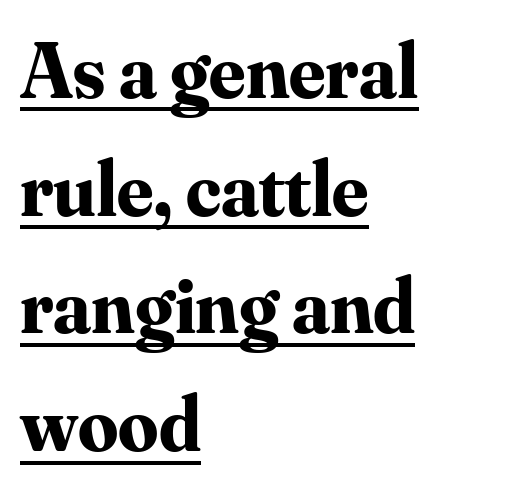
Q: Is the text bold? A: Yes.
Q: Is the text italic (slanted)? A: No, it is upright.
Q: Is the typeface a serif or a sans-serif typeface? A: Serif.
Q: Is the text underlined? A: Yes.
Q: How is the paragraph aligned? A: Left-aligned.
Q: Is the spacing between letters normal or unusually wide? A: Normal.
Q: Is the spacing between lines tight, normal or loose? A: Normal.
Q: Width (condensed, normal, or wide)? A: Normal.
Q: Stroke contrast? A: Medium.
Q: x-height? A: Small.
Q: Monospaced? A: No.
